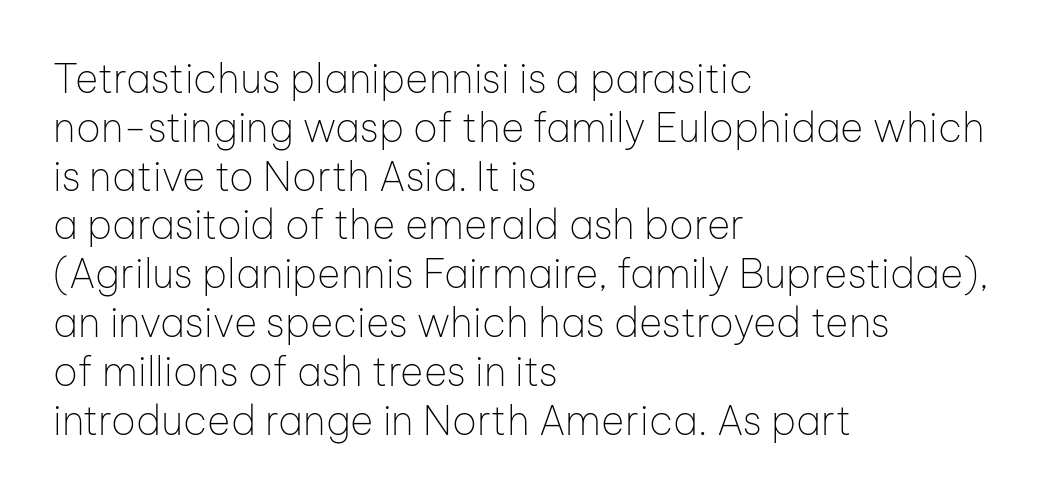
The image shows 40 px thin sans-serif type, upright; set left-aligned, line spacing 1.22x, normal letter spacing, not underlined; low stroke contrast and a medium x-height.
